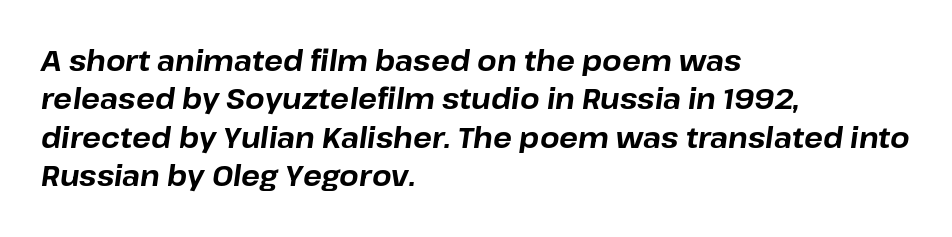
{"italic": "yes", "lean": "right", "slant_degrees": 8, "bold": "yes", "weight": "bold", "width": "normal", "stroke_contrast": "low", "x_height": "medium", "monospaced": "no", "underline": "no", "align": "left", "line_spacing": "normal", "line_spacing_ratio": 1.37, "letter_spacing": "normal", "letter_spacing_em": 0.0, "glyph_px": 28}
